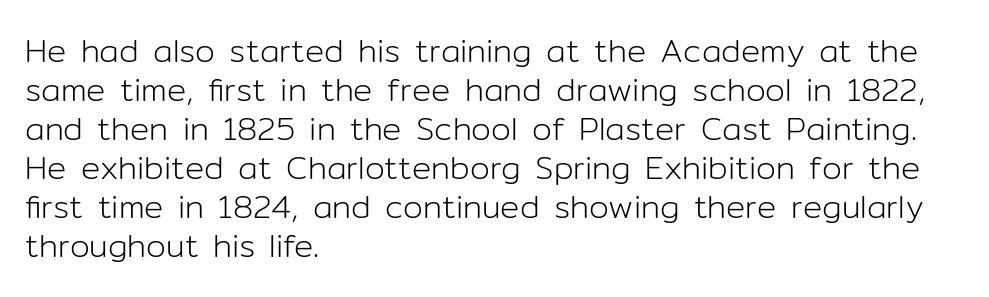
The image shows 32 px light sans-serif type, upright; set left-aligned, line spacing 1.22x, normal letter spacing, not underlined; low stroke contrast and a medium x-height.
